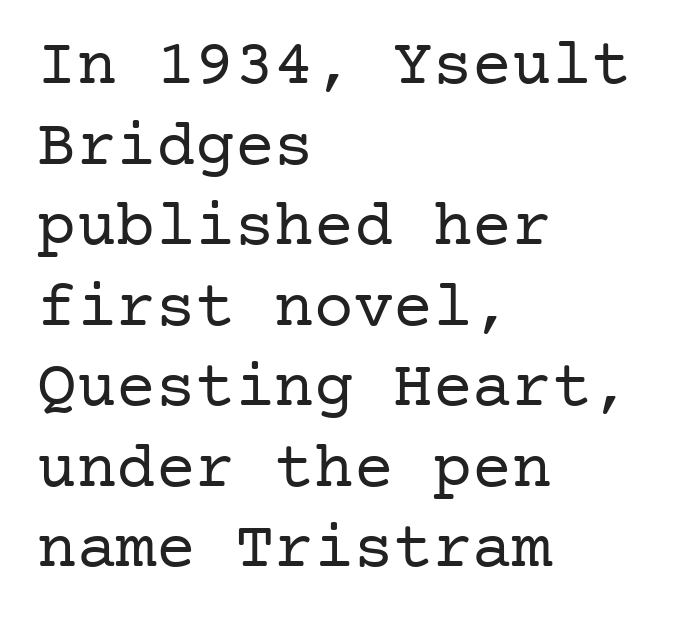
Anything drawn beneath the words? Only blank space. The typeface has the unassuming heft of standard copy or less. The letterforms sit shoulder to shoulder at normal distance. In CSS terms this would be text-align: left.
